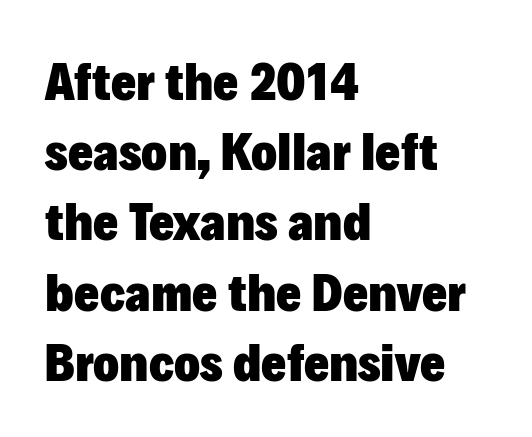
The image shows 54 px heavy sans-serif type, upright; set left-aligned, normal line spacing (1.3x), normal letter spacing, not underlined; low stroke contrast and a medium x-height.
